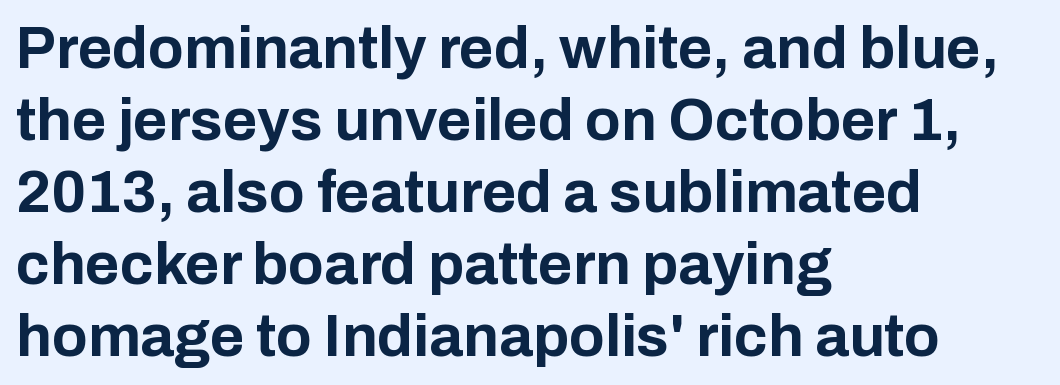
This rendering features lettering with no underline. Check where the strokes stop: nothing finishes them off — pure sans. Typesetter's note: full bold, strokes at maximum text heaviness. These lines are rendered in a variable-pitch font. Does extra space separate the letters? No, they use regular spacing.
